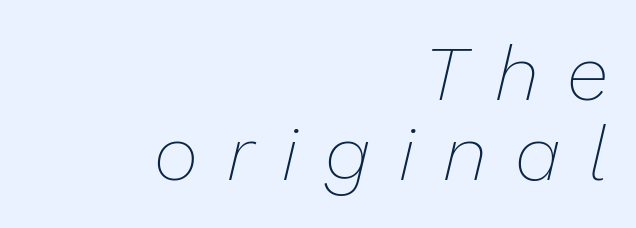
The image shows 77 px thin type, italic (leaning right); set right-aligned, tight line spacing (1.04x), unusually wide letter spacing (+0.37 em), not underlined; low stroke contrast and a medium x-height.
